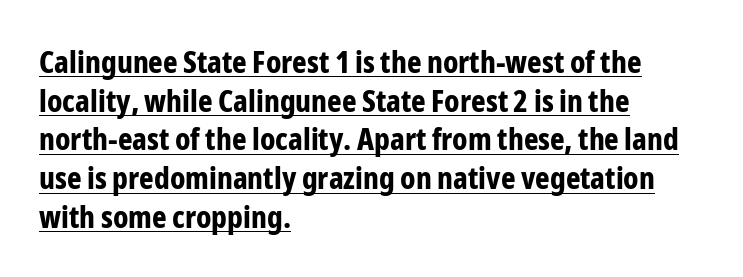
Q: Is the text bold? A: Yes.
Q: Is the text italic (slanted)? A: No, it is upright.
Q: Is the typeface a serif or a sans-serif typeface? A: Sans-serif.
Q: Is the text underlined? A: Yes.
Q: How is the paragraph aligned? A: Left-aligned.
Q: Is the spacing between letters normal or unusually wide? A: Normal.
Q: Is the spacing between lines tight, normal or loose? A: Normal.
Q: Width (condensed, normal, or wide)? A: Condensed.
Q: Stroke contrast? A: Low.
Q: x-height? A: Medium.
Q: Monospaced? A: No.
